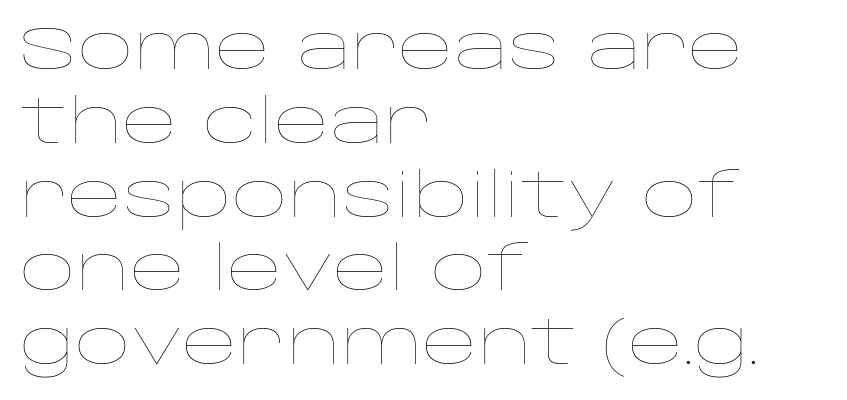
{"italic": "no", "bold": "no", "weight": "thin", "width": "wide", "stroke_contrast": "low", "x_height": "large", "monospaced": "no", "underline": "no", "align": "left", "line_spacing_ratio": 1.21, "letter_spacing": "normal", "letter_spacing_em": 0.0, "glyph_px": 61}
